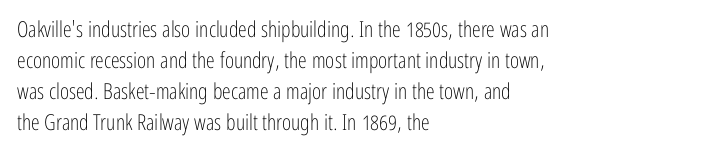
The image shows 22 px text type, upright; set left-aligned, normal line spacing (1.41x), normal letter spacing, not underlined.
